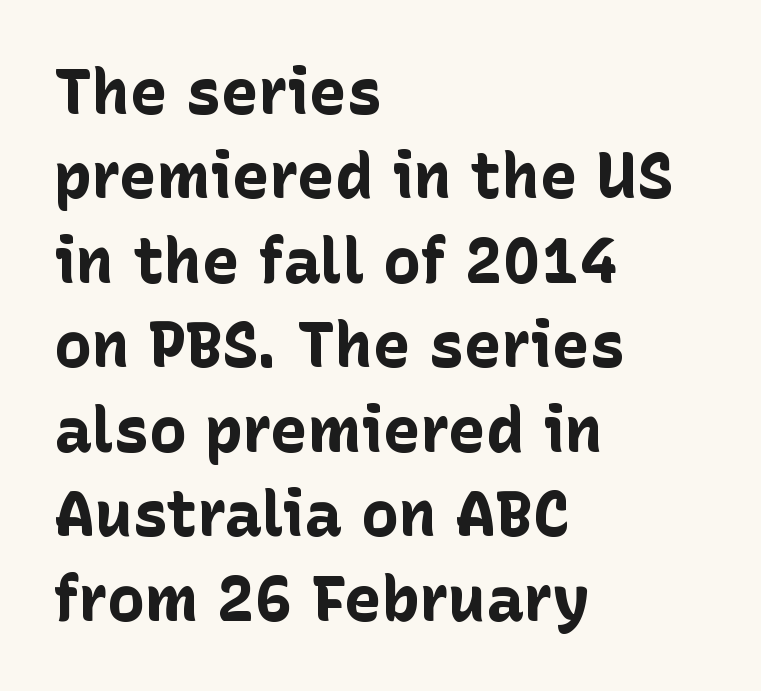
The font's upright variant was chosen for this text. The space directly below the letters is spotless. The letters are bold, with thick, heavy strokes. Compared with typical paragraphs, the rows here are spaced about the same.
